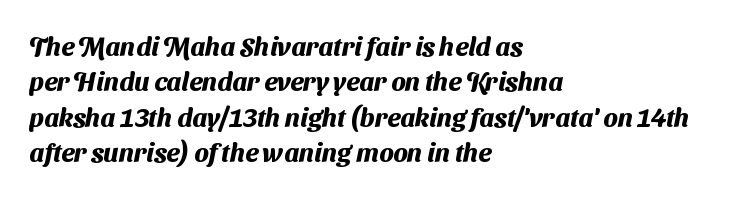
Q: Is the text bold? A: Yes.
Q: Is the text underlined? A: No.
Q: How is the paragraph aligned? A: Left-aligned.
Q: Is the spacing between letters normal or unusually wide? A: Normal.
Q: Is the spacing between lines tight, normal or loose? A: Normal.
